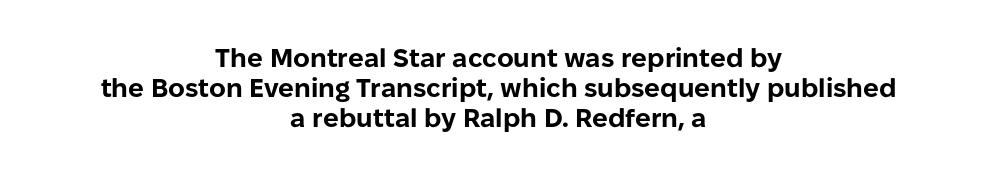
The image shows 26 px bold type, upright; set centered, line spacing 1.16x, normal letter spacing, not underlined.
